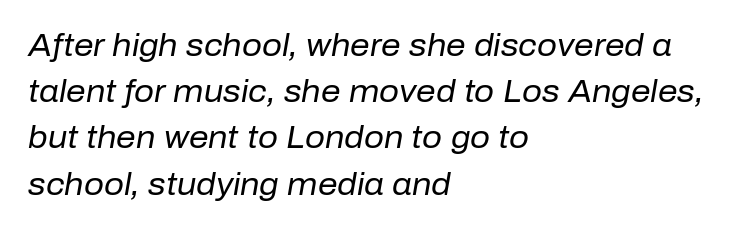
Just letters on the line, the space beneath them empty. Leftover space on each line is placed entirely after the last word. You could call the tracking neutral — neither tight nor loose. Vertically, the passage feels balanced, rows spaced as you'd expect. The strokes are not fattened; the text isn't bold. Looks like regular typesetting: each glyph gets only the width it needs.
